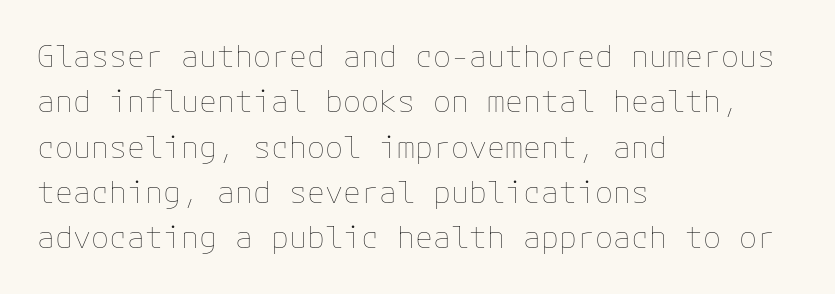
Stems here are at most as thick as an everyday book face. Line spacing here is normal. Descender tails drop into unmarked territory. A classic flush-left, rag-right setting is used for this passage.
